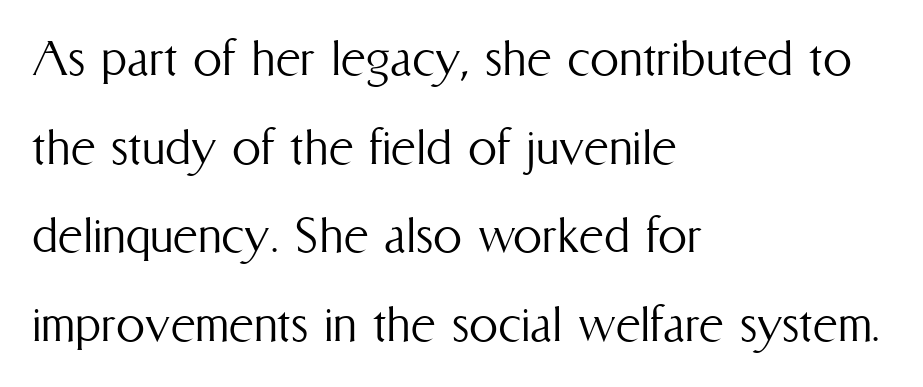
Does extra space separate the letters? No, they use regular spacing. Descenders are the only things crossing below the line. The paragraph has a hard left edge and a soft right edge. Each new line begins a customary step beneath the previous one. The passage shown is typed in a proportional face where columns would drift.
